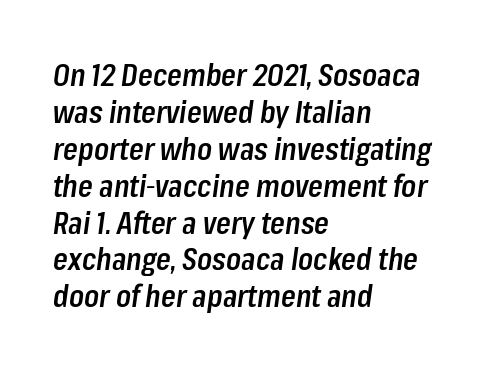
The passage shown leans; its letterforms are oblique. Each glyph is drawn with semibold strokes, heavier than normal yet not fully bold. Clear beneath every line of the passage. What stands out about the letter spacing? Nothing — it is the standard amount. Proportional: the letters do not fall into vertical columns. The lines in this sample share a left origin and differ only in where they stop.
